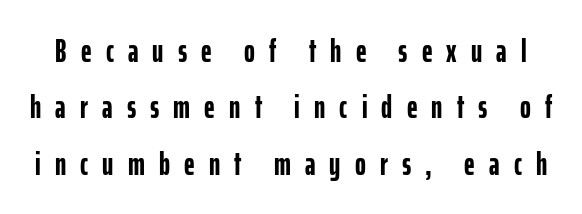
Here the designer chose a conventional face with non-uniform glyph widths. Ordinary non-slanted type is in use. The glyphs are unaccompanied by any horizontal stroke below them. Examine the stroke ends and you'll find no serifs. Set as a true bold cut, around the 700 mark.
